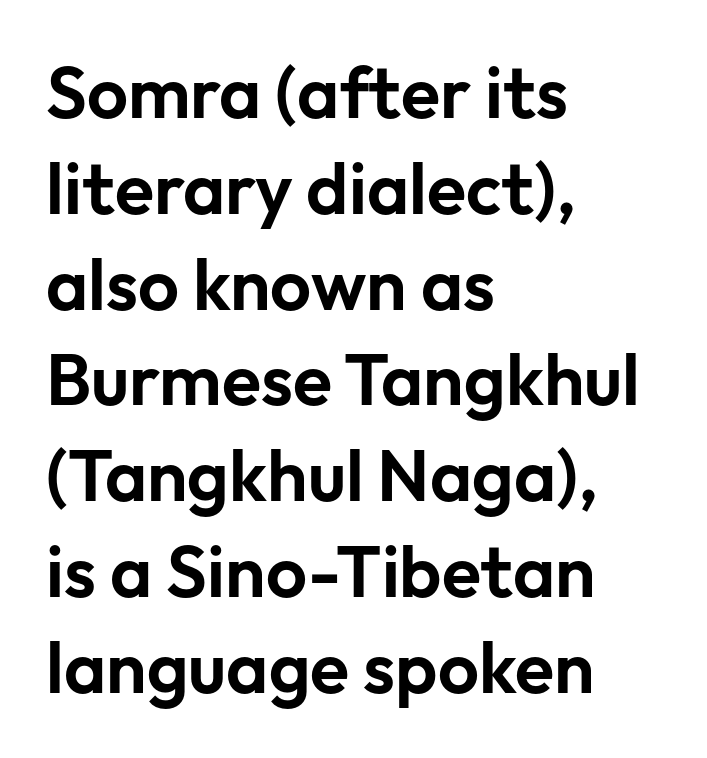
The image shows 72 px sans-serif type, upright; set left-aligned, normal line spacing (1.33x), normal letter spacing, not underlined; low stroke contrast and a medium x-height.
